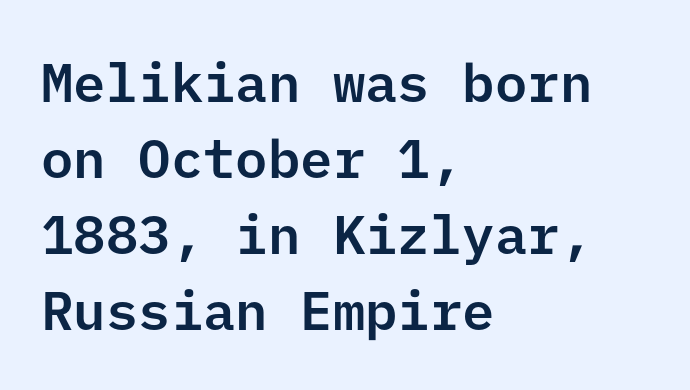
Q: Is the text italic (slanted)? A: No, it is upright.
Q: Is the typeface a serif or a sans-serif typeface? A: Sans-serif.
Q: Is the text underlined? A: No.
Q: How is the paragraph aligned? A: Left-aligned.
Q: Is the spacing between letters normal or unusually wide? A: Normal.
Q: Is the spacing between lines tight, normal or loose? A: Normal.
Q: Width (condensed, normal, or wide)? A: Normal.
Q: Stroke contrast? A: Low.
Q: x-height? A: Medium.
